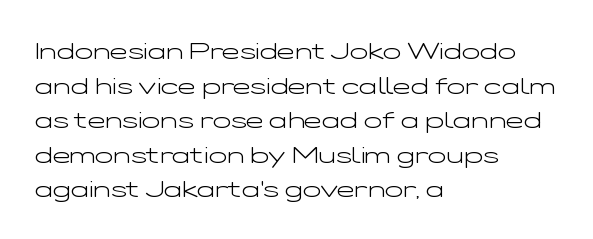
The image shows 24 px text type, upright; set left-aligned, normal line spacing (1.44x), normal letter spacing, not underlined.
